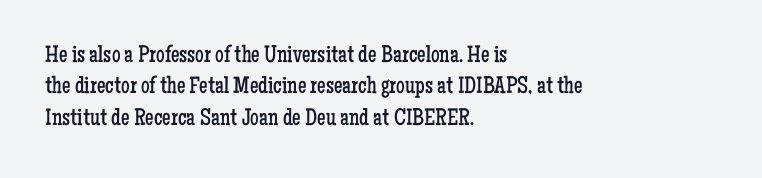
Q: Is the text bold? A: No.
Q: Is the text italic (slanted)? A: No, it is upright.
Q: Is the text underlined? A: No.
Q: How is the paragraph aligned? A: Left-aligned.
Q: Is the spacing between letters normal or unusually wide? A: Normal.
Q: Is the spacing between lines tight, normal or loose? A: Normal.
